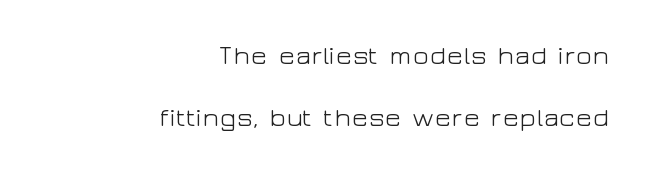
The image shows 27 px text type, upright; set right-aligned, loose line spacing (2.3x), normal letter spacing, not underlined.
